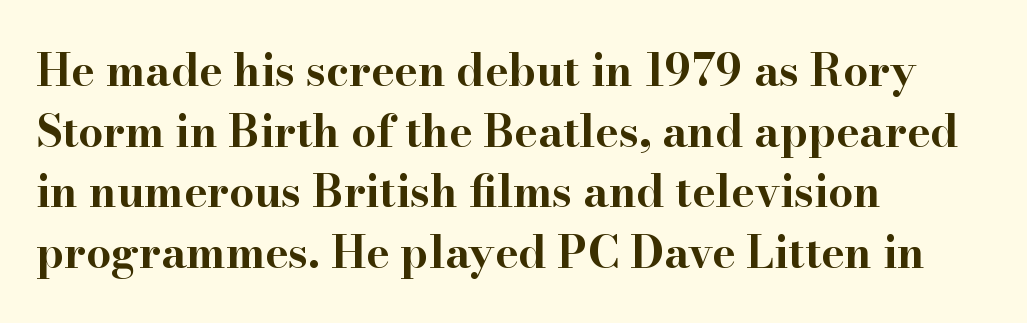
{"serif": "yes", "italic": "no", "bold": "yes", "weight": "bold", "width": "wide", "stroke_contrast": "high", "x_height": "small", "monospaced": "no", "underline": "no", "align": "left", "line_spacing": "normal", "line_spacing_ratio": 1.38, "letter_spacing": "normal", "letter_spacing_em": 0.0, "glyph_px": 44}
